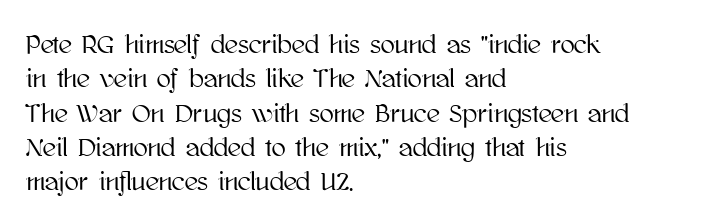
Here the glyphs are tracked normally, forming tight word shapes. Notice how the passage keeps a crisp vertical edge on the left only. A normal amount of white space separates one row of letters from the next. The string is rendered with underlining switched off.
